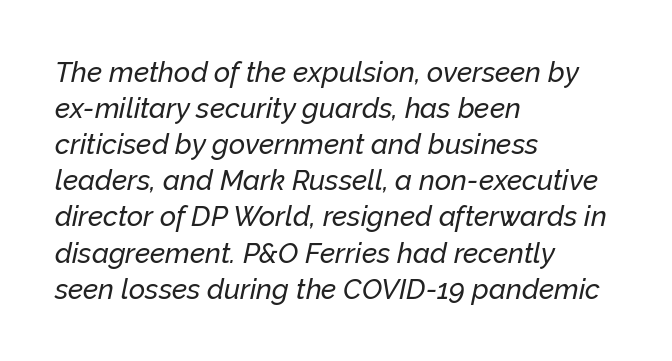
This rendering features lettering with no underline. Caption: multi-line text, flush left, ragged right. Words appear dense and cohesive because spacing is normal. Notice how the stems are inclined rather than vertical — that's the hallmark of italics.
